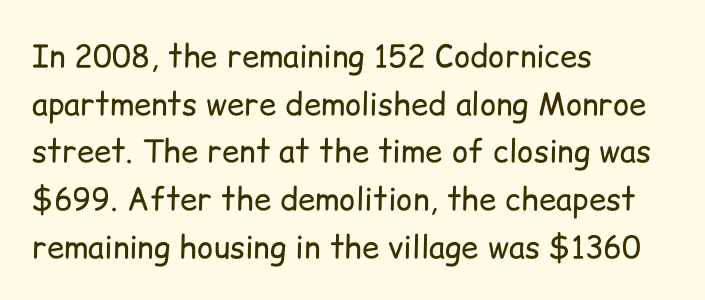
Q: Is the text bold? A: No.
Q: Is the text italic (slanted)? A: No, it is upright.
Q: Is the typeface a serif or a sans-serif typeface? A: Sans-serif.
Q: Is the text underlined? A: No.
Q: How is the paragraph aligned? A: Left-aligned.
Q: Is the spacing between letters normal or unusually wide? A: Normal.
Q: Is the spacing between lines tight, normal or loose? A: Normal.
Q: Width (condensed, normal, or wide)? A: Normal.
Q: Stroke contrast? A: Low.
Q: x-height? A: Medium.
Q: Monospaced? A: No.
